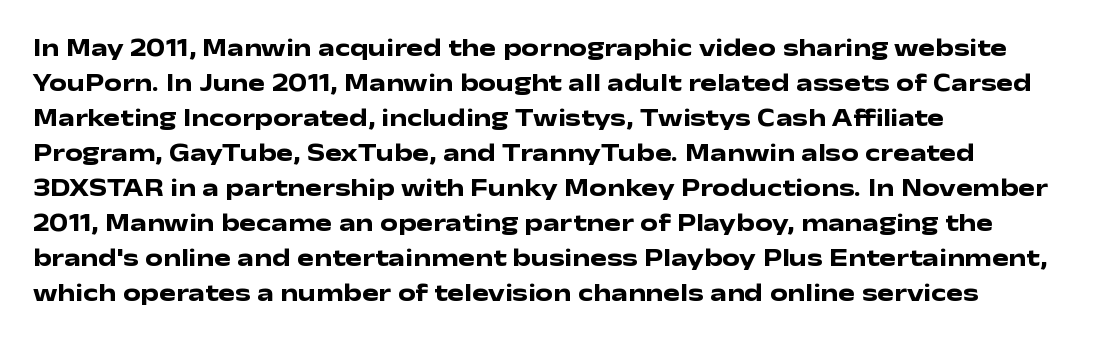
Q: Is the text bold? A: Yes.
Q: Is the text italic (slanted)? A: No, it is upright.
Q: Is the text underlined? A: No.
Q: How is the paragraph aligned? A: Left-aligned.
Q: Is the spacing between letters normal or unusually wide? A: Normal.
Q: Is the spacing between lines tight, normal or loose? A: Normal.
